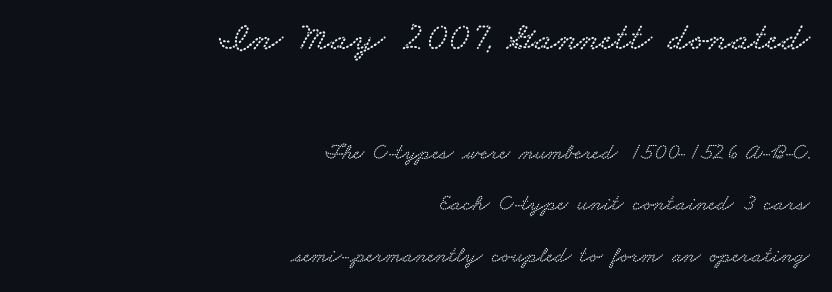
{"serif": "yes", "width": "wide", "stroke_contrast": "low", "x_height": "small", "monospaced": "no", "underline": "no", "align": "right", "line_spacing": "loose", "line_spacing_ratio": 2.23, "letter_spacing": "normal", "letter_spacing_em": 0.0, "larger_block": "first", "size_ratio": 1.74, "glyph_px": 40}
